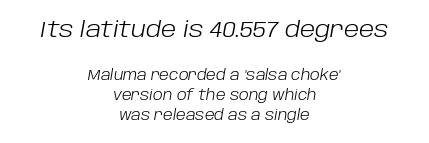
Q: Is the text bold? A: No.
Q: Is the text italic (slanted)? A: Yes, it leans right by about 10 degrees.
Q: Is the text underlined? A: No.
Q: How is the paragraph aligned? A: Centered.
Q: Is the spacing between letters normal or unusually wide? A: Normal.
Q: Is the spacing between lines tight, normal or loose? A: Normal.
Q: Which block of text is set in a larger size, the first (top) or the second (bottom)? A: The first (top) one.
